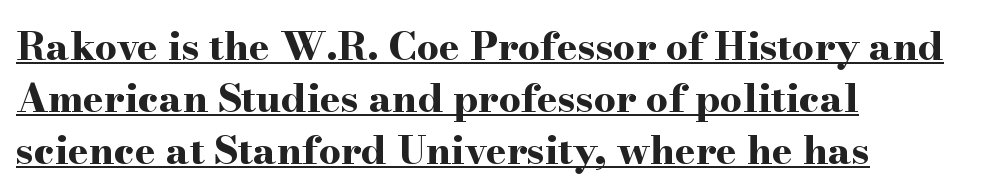
Q: Is the text bold? A: Yes.
Q: Is the text italic (slanted)? A: No, it is upright.
Q: Is the typeface a serif or a sans-serif typeface? A: Serif.
Q: Is the text underlined? A: Yes.
Q: How is the paragraph aligned? A: Left-aligned.
Q: Is the spacing between letters normal or unusually wide? A: Normal.
Q: Is the spacing between lines tight, normal or loose? A: Normal.
Q: Width (condensed, normal, or wide)? A: Wide.
Q: Stroke contrast? A: High.
Q: x-height? A: Small.
Q: Monospaced? A: No.
